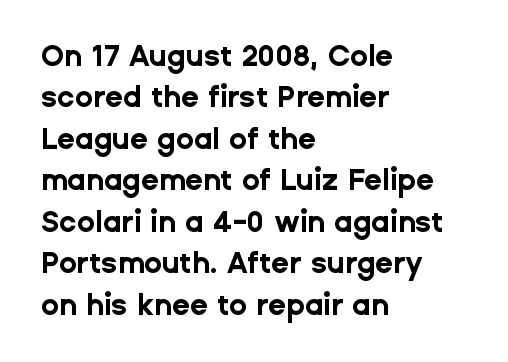
Q: Is the text bold? A: Yes.
Q: Is the text italic (slanted)? A: No, it is upright.
Q: Is the typeface a serif or a sans-serif typeface? A: Sans-serif.
Q: Is the text underlined? A: No.
Q: How is the paragraph aligned? A: Left-aligned.
Q: Is the spacing between letters normal or unusually wide? A: Normal.
Q: Is the spacing between lines tight, normal or loose? A: Normal.
Q: Width (condensed, normal, or wide)? A: Normal.
Q: Stroke contrast? A: Low.
Q: x-height? A: Medium.
Q: Monospaced? A: No.
